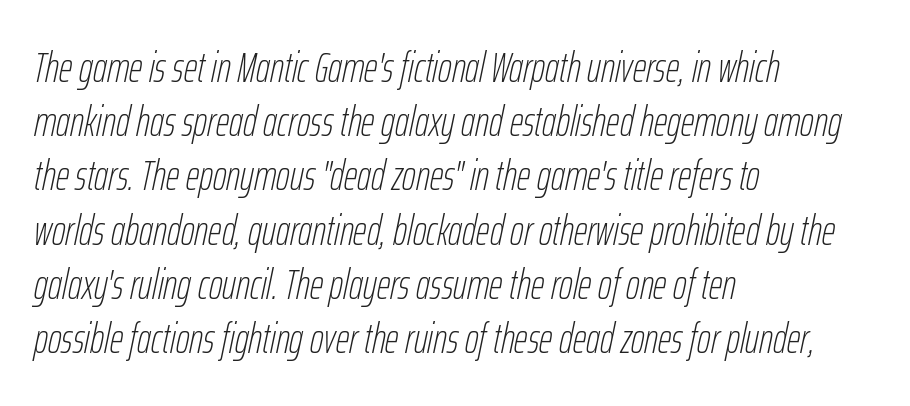
{"italic": "yes", "lean": "right", "slant_degrees": 12, "bold": "no", "weight": "thin", "width": "condensed", "stroke_contrast": "low", "x_height": "medium", "monospaced": "no", "underline": "no", "align": "left", "line_spacing": "normal", "line_spacing_ratio": 1.29, "letter_spacing": "normal", "letter_spacing_em": 0.0, "glyph_px": 42}
